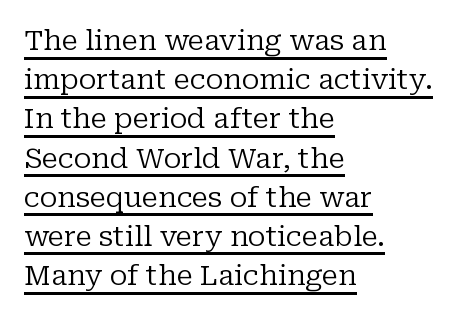
Q: Is the text bold? A: No.
Q: Is the text italic (slanted)? A: No, it is upright.
Q: Is the typeface a serif or a sans-serif typeface? A: Serif.
Q: Is the text underlined? A: Yes.
Q: How is the paragraph aligned? A: Left-aligned.
Q: Is the spacing between letters normal or unusually wide? A: Normal.
Q: Is the spacing between lines tight, normal or loose? A: Normal.
Q: Width (condensed, normal, or wide)? A: Normal.
Q: Stroke contrast? A: Low.
Q: x-height? A: Medium.
Q: Monospaced? A: No.
